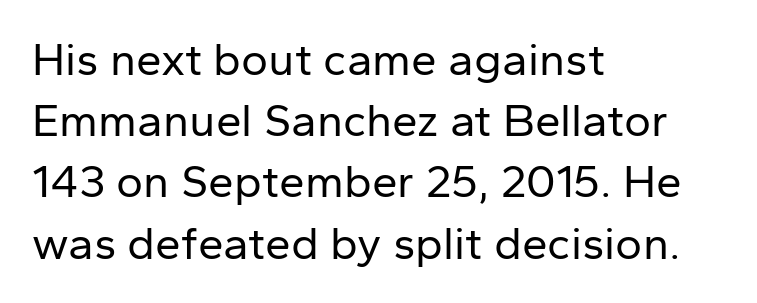
Q: Is the text bold? A: No.
Q: Is the text italic (slanted)? A: No, it is upright.
Q: Is the typeface a serif or a sans-serif typeface? A: Sans-serif.
Q: Is the text underlined? A: No.
Q: How is the paragraph aligned? A: Left-aligned.
Q: Is the spacing between letters normal or unusually wide? A: Normal.
Q: Is the spacing between lines tight, normal or loose? A: Normal.
Q: Width (condensed, normal, or wide)? A: Normal.
Q: Stroke contrast? A: Low.
Q: x-height? A: Medium.
Q: Monospaced? A: No.
